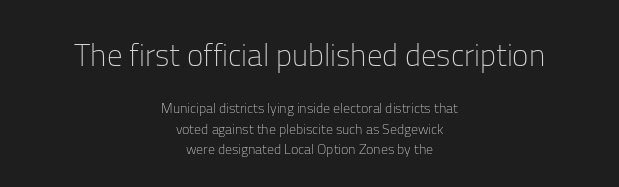
Posture: straight, roman, zero tilt. Which of the two is more prominent by size? The first, at the top. In terms of letterform style, serifs are entirely absent. Tracking here is standard; glyphs follow each other at the usual distance. Heaviness? Minimal to ordinary, like unemphasized prose. Varying glyph widths throughout — classic text-font behaviour.
